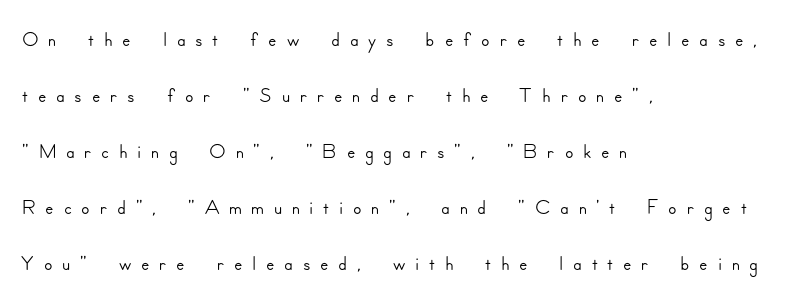
Type without underlining. Think of a printed novel: that variable character pitch is what you see here. Alignment: flush left. Grotesque or geometric, the face here clearly has no serifs. This is roman type, the default non-slanted kind.
